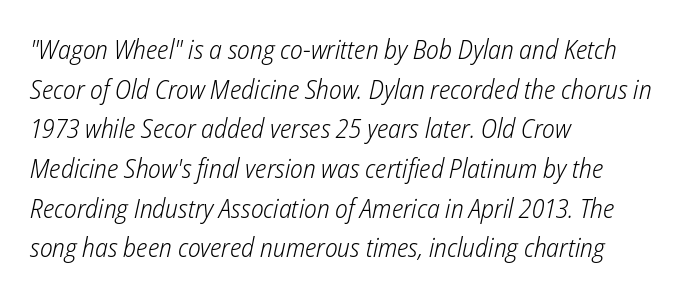
The image shows 27 px text type, italic (leaning right); set left-aligned, normal line spacing (1.47x), normal letter spacing, not underlined.
